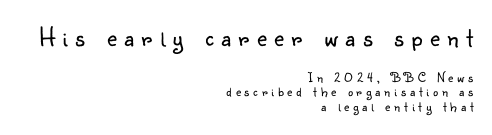
The image shows 27 px text type, upright; set right-aligned, tight line spacing (1.02x), unusually wide letter spacing (+0.28 em), not underlined; the first (top) block is 1.93x larger.
